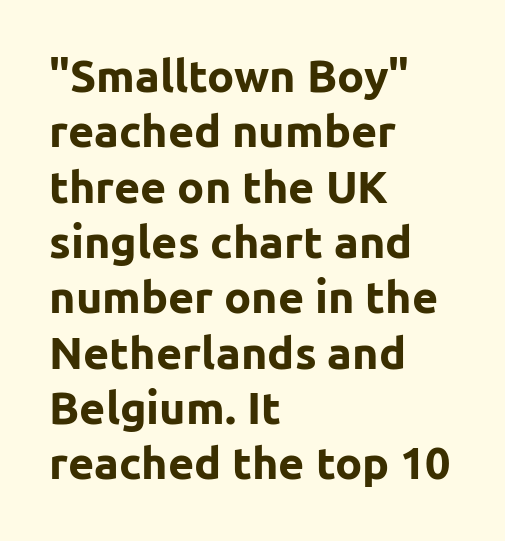
The paragraph has a hard left edge and a soft right edge. If you drew a line through each stem, it would be perfectly vertical. In terms of letterspacing, this is plain default setting. The space directly below the letters is spotless. You'd pick this weight for a headline — it's a proper bold. The passage shown is typed in a proportional face where columns would drift.
